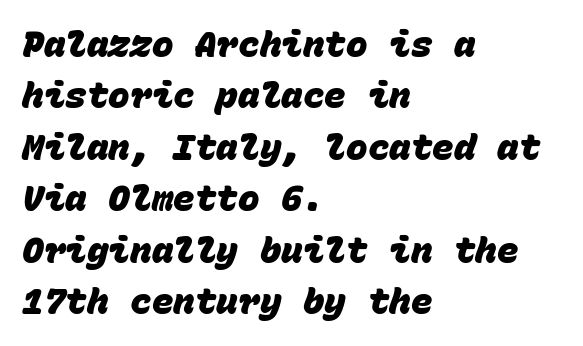
{"serif": "no", "bold": "yes", "weight": "heavy", "width": "normal", "stroke_contrast": "low", "x_height": "large", "monospaced": "yes", "underline": "no", "align": "left", "line_spacing": "normal", "line_spacing_ratio": 1.43, "letter_spacing": "normal", "letter_spacing_em": 0.0, "glyph_px": 36}
